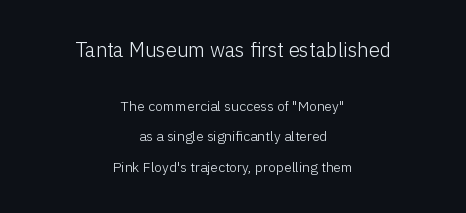
Look at the glyph heights: the upper group is clearly the bigger setting. Nothing unusual about the tracking: characters are spaced as the font intends. Type without underlining. Ascenders rise straight up at ninety degrees. The strokes are not fattened; the text isn't bold. Vertically, the passage feels expansive, rows floating well apart.
